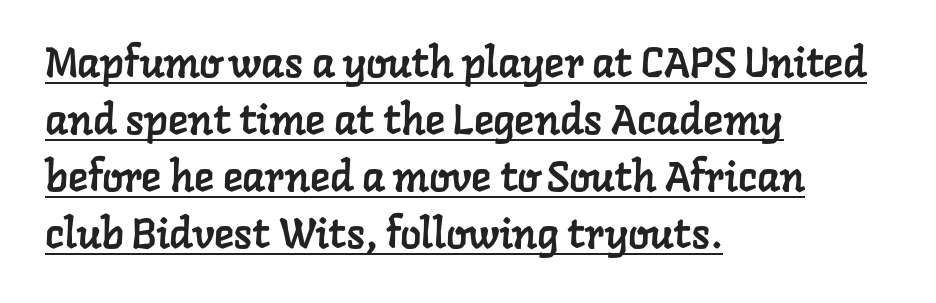
The image shows 42 px serif type; set left-aligned, normal line spacing (1.36x), normal letter spacing, underlined; low stroke contrast and a medium x-height.
